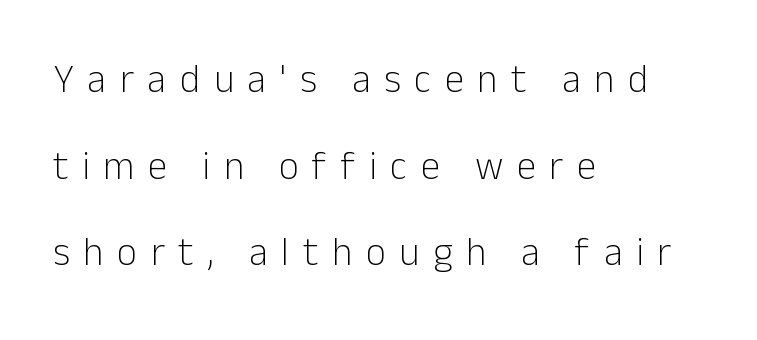
Loosely led — the rows are spread out. If you drew a ruler down the left edge, every line would touch it. Think of a printed novel: that variable character pitch is what you see here. The letters carry no serifs — their stems end cleanly without finishing strokes. Anything drawn beneath the words? Only blank space.
